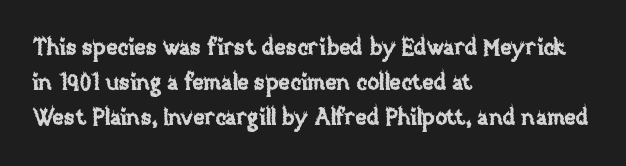
The image shows 22 px text type, upright; set left-aligned, normal line spacing (1.58x), normal letter spacing, not underlined.
